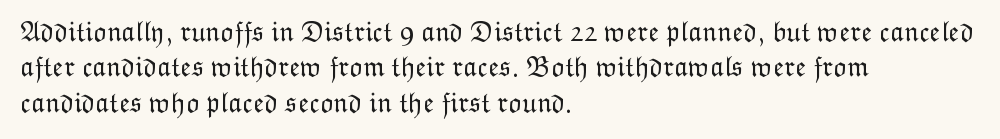
Notice how the passage keeps a crisp vertical edge on the left only. These glyphs show unthickened strokes, regular width or finer. Rendered with straight, roman letterforms. Summary of vertical rhythm: regular, with standard interline spacing. Only glyphs here, with clear space below each row.
